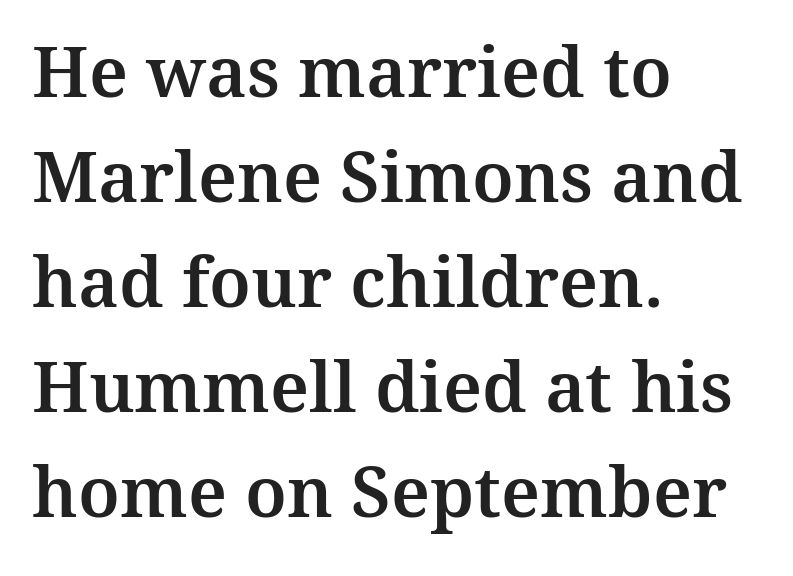
Is there any slant? The stems are plumb. Regarding leading, the lines here are spaced in the standard way. Caption: standard tracking, unaltered. Think of a printed novel: that variable character pitch is what you see here. The space beneath each line is pristine and unruled.
